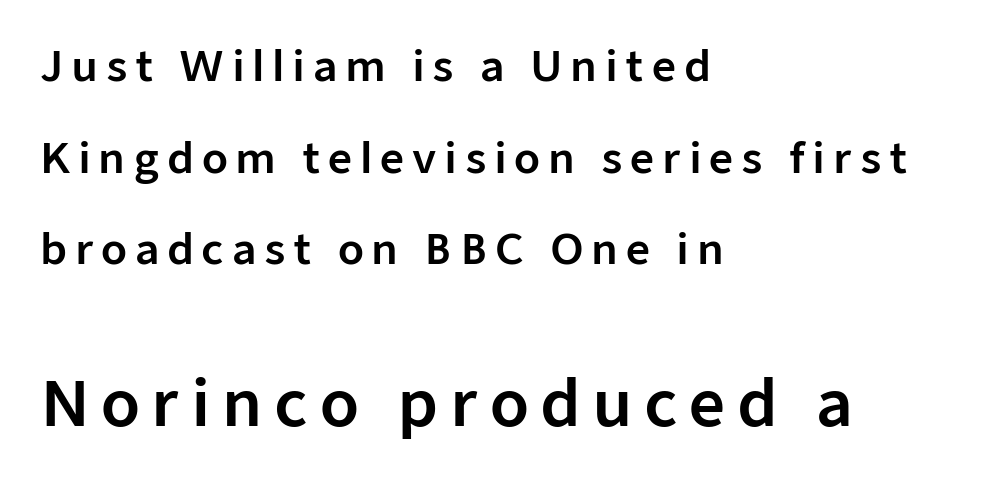
Q: Is the text italic (slanted)? A: No, it is upright.
Q: Is the typeface a serif or a sans-serif typeface? A: Sans-serif.
Q: Is the text underlined? A: No.
Q: How is the paragraph aligned? A: Left-aligned.
Q: Is the spacing between lines tight, normal or loose? A: Loose.
Q: Which block of text is set in a larger size, the first (top) or the second (bottom)? A: The second (bottom) one.
Q: Width (condensed, normal, or wide)? A: Normal.
Q: Stroke contrast? A: Low.
Q: x-height? A: Medium.
Q: Monospaced? A: No.
